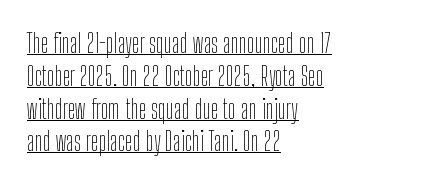
Is the stroke heavy? The answer is a plain regular-or-lighter. In terms of posture, this sample is upright. The face used here is rendered with its standard letterfit. The lines sit at an ordinary, default distance from one another. Descenders here cross a horizontal rule under the line.
